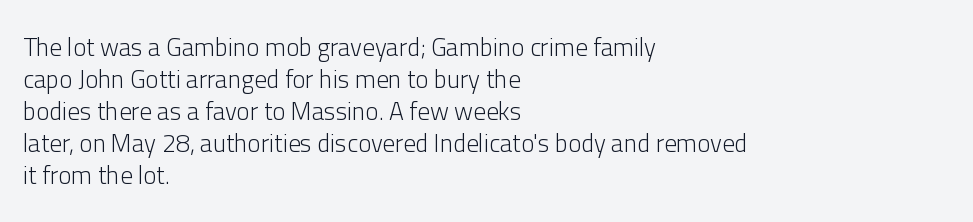
Glance below the letters and you will spot only blank space. The weight tops out at a normal text grade. Teacher's note: observe the even left margin — that is flush-left alignment. Interline gaps are of average width in this sample. In terms of posture, this sample is upright.
